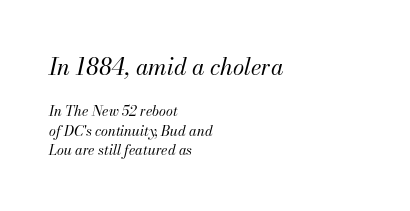
Q: Is the text bold? A: No.
Q: Is the text italic (slanted)? A: Yes, it leans right by about 13 degrees.
Q: Is the text underlined? A: No.
Q: How is the paragraph aligned? A: Left-aligned.
Q: Is the spacing between letters normal or unusually wide? A: Normal.
Q: Is the spacing between lines tight, normal or loose? A: Normal.
Q: Which block of text is set in a larger size, the first (top) or the second (bottom)? A: The first (top) one.
